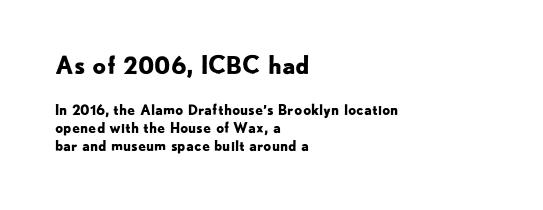
Q: Is the text bold? A: Yes.
Q: Is the text italic (slanted)? A: No, it is upright.
Q: Is the text underlined? A: No.
Q: How is the paragraph aligned? A: Left-aligned.
Q: Is the spacing between letters normal or unusually wide? A: Normal.
Q: Is the spacing between lines tight, normal or loose? A: Normal.
Q: Which block of text is set in a larger size, the first (top) or the second (bottom)? A: The first (top) one.
